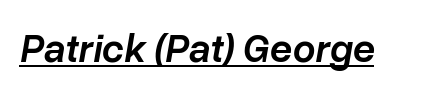
{"italic": "yes", "lean": "right", "slant_degrees": 10, "bold": "semi", "weight": "semibold", "width": "normal", "stroke_contrast": "low", "x_height": "medium", "monospaced": "no", "underline": "yes", "letter_spacing": "normal", "letter_spacing_em": 0.0, "glyph_px": 40}
